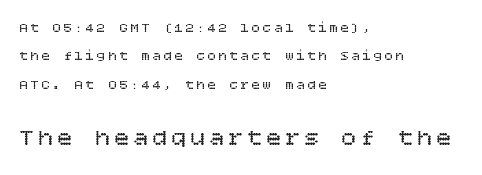
The image shows 24 px text type, upright; set left-aligned, loose line spacing (2.03x), not underlined; the second (bottom) block is 1.71x larger.
